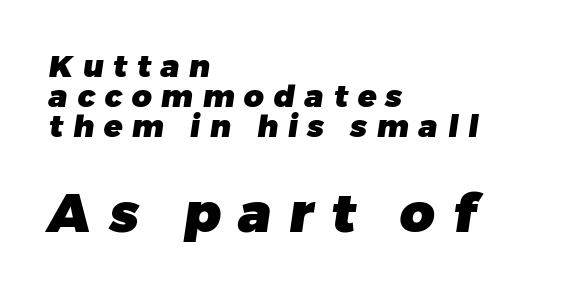
The image shows 54 px heavy sans-serif type; set left-aligned, tight line spacing (0.97x), unusually wide letter spacing (+0.31 em), not underlined; the second (bottom) block is 1.74x larger; low stroke contrast and a medium x-height.
